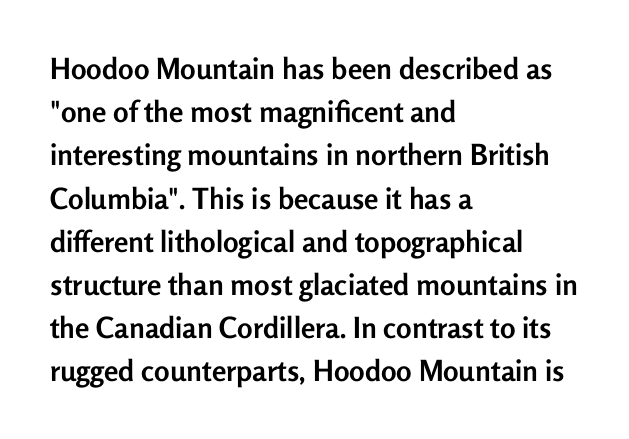
{"serif": "no", "italic": "no", "bold": "yes", "weight": "semibold", "width": "normal", "stroke_contrast": "low", "x_height": "medium", "monospaced": "no", "underline": "no", "align": "left", "line_spacing": "normal", "line_spacing_ratio": 1.49, "letter_spacing": "normal", "letter_spacing_em": 0.0, "glyph_px": 29}
